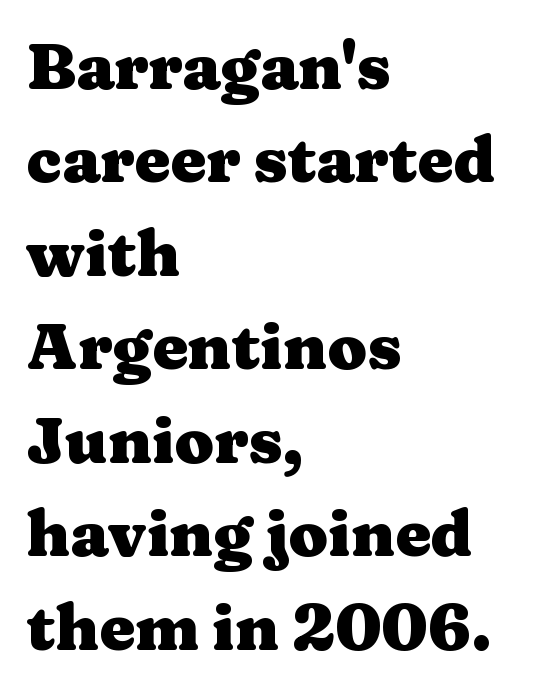
Q: Is the text bold? A: Yes.
Q: Is the text italic (slanted)? A: No, it is upright.
Q: Is the typeface a serif or a sans-serif typeface? A: Serif.
Q: Is the text underlined? A: No.
Q: How is the paragraph aligned? A: Left-aligned.
Q: Is the spacing between letters normal or unusually wide? A: Normal.
Q: Is the spacing between lines tight, normal or loose? A: Normal.
Q: Width (condensed, normal, or wide)? A: Wide.
Q: Stroke contrast? A: Medium.
Q: x-height? A: Medium.
Q: Monospaced? A: No.
